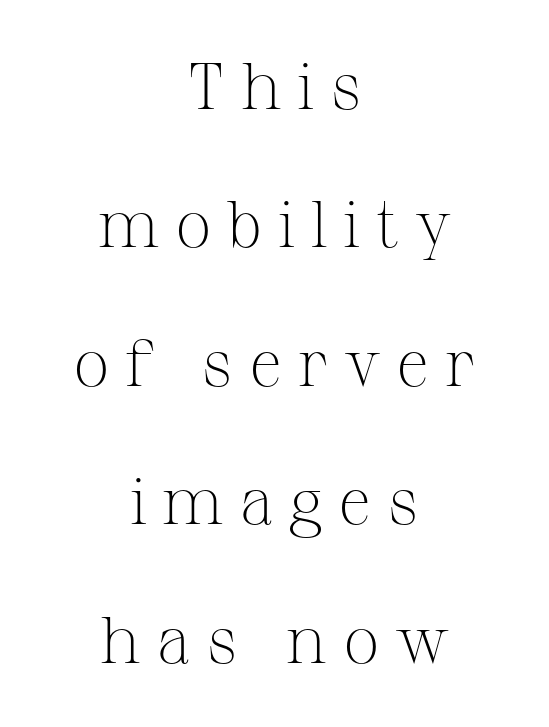
Q: Is the text bold? A: No.
Q: Is the text italic (slanted)? A: No, it is upright.
Q: Is the typeface a serif or a sans-serif typeface? A: Serif.
Q: Is the text underlined? A: No.
Q: How is the paragraph aligned? A: Centered.
Q: Is the spacing between letters normal or unusually wide? A: Unusually wide.
Q: Is the spacing between lines tight, normal or loose? A: Loose.
Q: Width (condensed, normal, or wide)? A: Normal.
Q: Stroke contrast? A: Medium.
Q: x-height? A: Medium.
Q: Monospaced? A: No.
